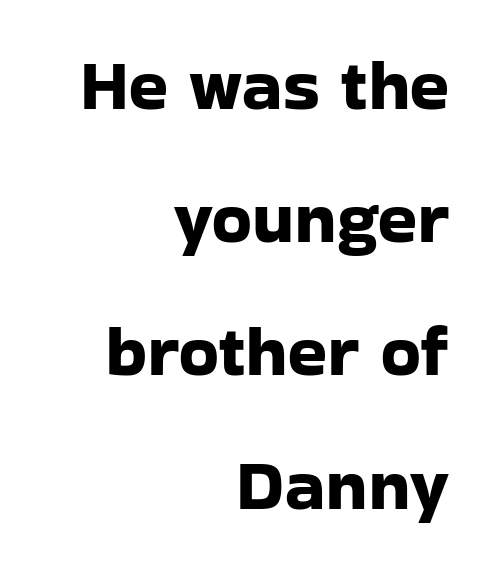
{"serif": "no", "italic": "no", "width": "normal", "stroke_contrast": "low", "x_height": "medium", "monospaced": "no", "underline": "no", "align": "right", "line_spacing_ratio": 1.85, "letter_spacing": "normal", "letter_spacing_em": 0.0, "glyph_px": 72}
